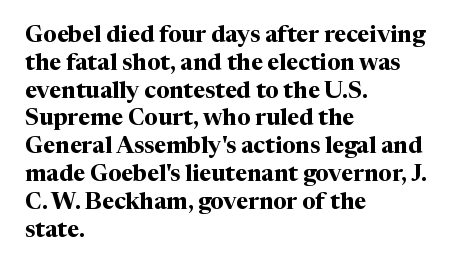
{"italic": "no", "bold": "yes", "underline": "no", "align": "left", "line_spacing_ratio": 1.21, "letter_spacing": "normal", "letter_spacing_em": 0.0, "glyph_px": 23}
